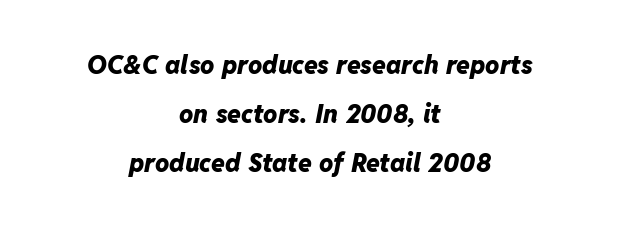
Inter-character spacing is left at the font's built-in metrics. The whitespace from short lines is split evenly between both sides. Line spacing here is loose. The letters are slanted; this is an italic face. Pretty heavy lettering here — definitely bold.
